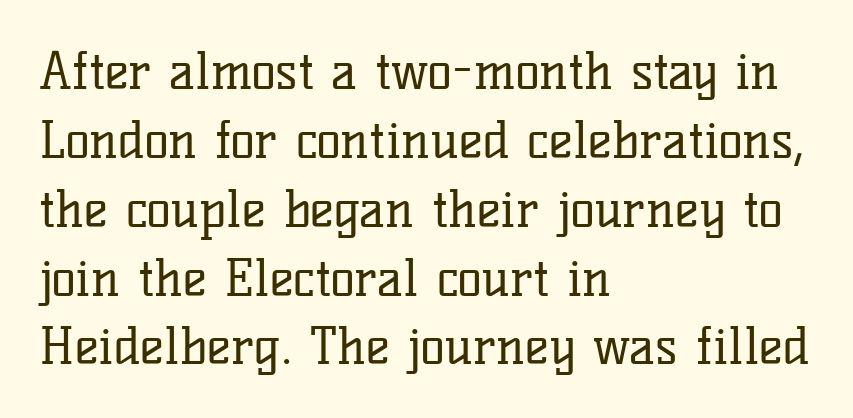
The area under the type is left untouched. If you measured baseline to baseline, you'd find a middling distance. The horizontal fit of the characters is conventional and even. Stems here are at most as thick as an everyday book face. Character widths vary here, with narrow letters taking less room than wide ones.
